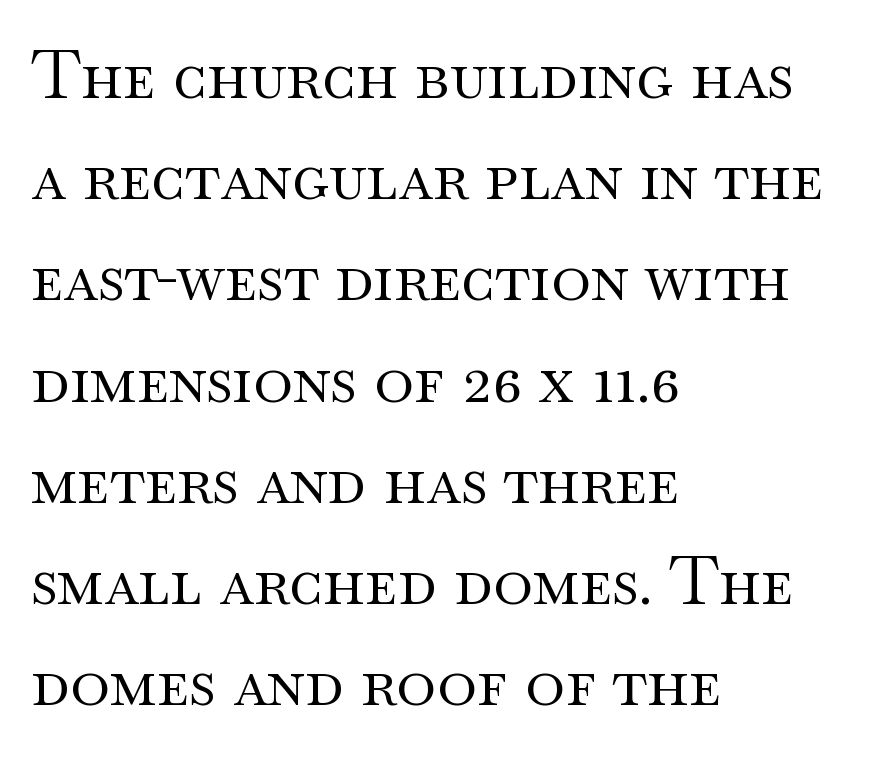
{"serif": "yes", "italic": "no", "bold": "no", "weight": "regular", "width": "wide", "stroke_contrast": "medium", "x_height": "small", "monospaced": "no", "underline": "no", "align": "left", "line_spacing": "normal", "line_spacing_ratio": 1.51, "letter_spacing": "normal", "letter_spacing_em": 0.0, "glyph_px": 67}
